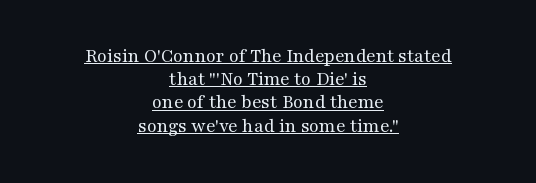
The typesetter chose a symmetrical, centered arrangement here. Notice how the stems are strictly vertical — no italics here. Stems and bowls with no extra thickness — not bold. Nothing unusual about the tracking: characters are spaced as the font intends. The face used here appears with an underline applied.
